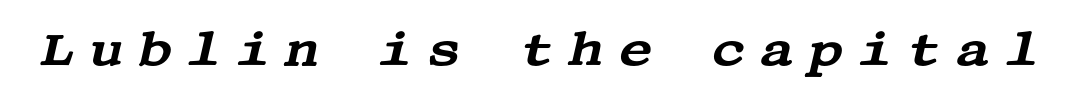
The image shows 48 px wide serif type, italic (leaning right); set unusually wide letter spacing (+0.28 em), not underlined; medium stroke contrast and a large x-height.
